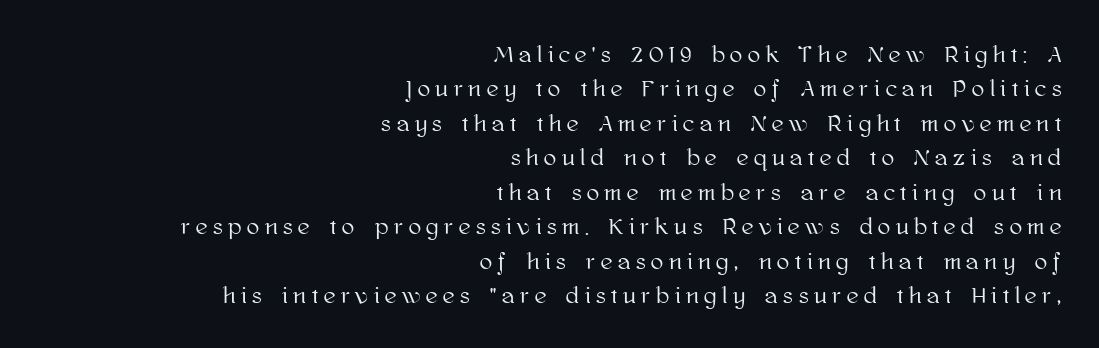
Q: Is the text italic (slanted)? A: No, it is upright.
Q: Is the text underlined? A: No.
Q: How is the paragraph aligned? A: Right-aligned.
Q: Is the spacing between letters normal or unusually wide? A: Unusually wide.
Q: Is the spacing between lines tight, normal or loose? A: Normal.
